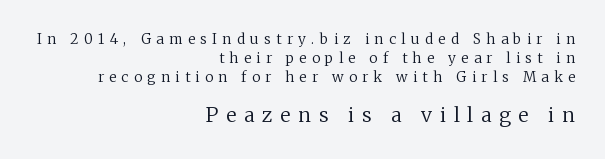
{"italic": "no", "bold": "no", "underline": "no", "align": "right", "line_spacing": "normal", "line_spacing_ratio": 1.34, "letter_spacing": "wide", "letter_spacing_em": 0.39, "larger_block": "second", "size_ratio": 1.43, "glyph_px": 20}
